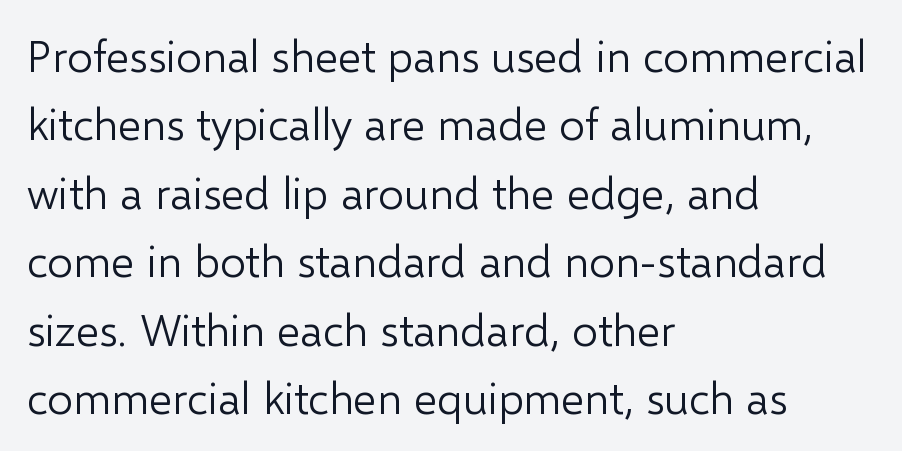
Q: Is the text bold? A: No.
Q: Is the text italic (slanted)? A: No, it is upright.
Q: Is the typeface a serif or a sans-serif typeface? A: Sans-serif.
Q: Is the text underlined? A: No.
Q: How is the paragraph aligned? A: Left-aligned.
Q: Is the spacing between letters normal or unusually wide? A: Normal.
Q: Is the spacing between lines tight, normal or loose? A: Normal.
Q: Width (condensed, normal, or wide)? A: Normal.
Q: Stroke contrast? A: Low.
Q: x-height? A: Medium.
Q: Monospaced? A: No.
